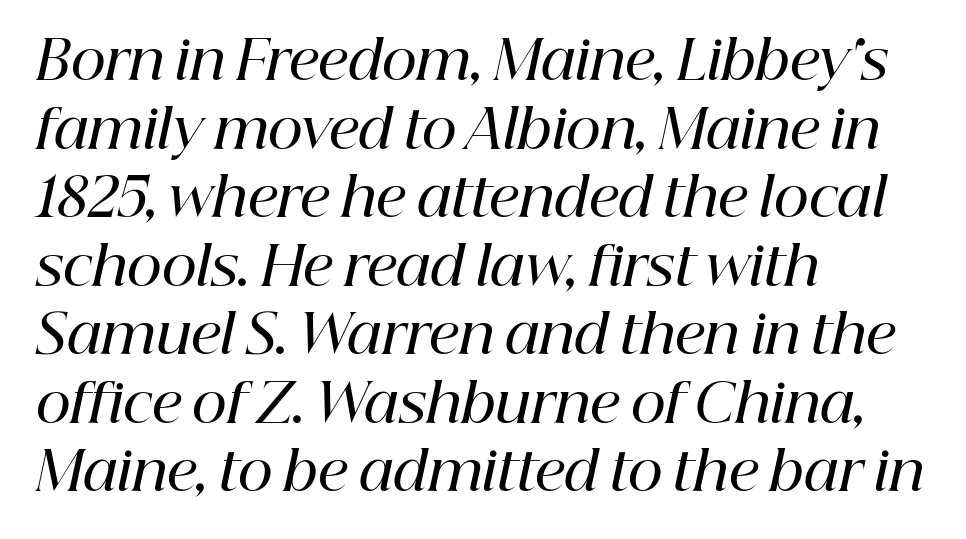
Q: Is the text bold? A: Semi-bold.
Q: Is the text italic (slanted)? A: Yes, it leans right by about 12 degrees.
Q: Is the typeface a serif or a sans-serif typeface? A: Serif.
Q: Is the text underlined? A: No.
Q: How is the paragraph aligned? A: Left-aligned.
Q: Is the spacing between letters normal or unusually wide? A: Normal.
Q: Is the spacing between lines tight, normal or loose? A: Normal.
Q: Width (condensed, normal, or wide)? A: Normal.
Q: Stroke contrast? A: High.
Q: x-height? A: Medium.
Q: Monospaced? A: No.
